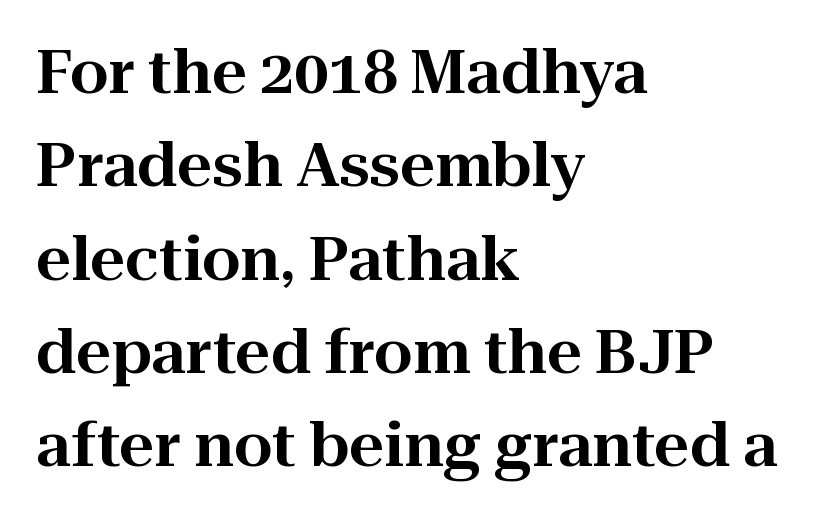
{"serif": "yes", "italic": "no", "width": "normal", "stroke_contrast": "high", "x_height": "medium", "monospaced": "no", "underline": "no", "align": "left", "line_spacing": "normal", "line_spacing_ratio": 1.53, "letter_spacing": "normal", "letter_spacing_em": 0.0, "glyph_px": 61}
